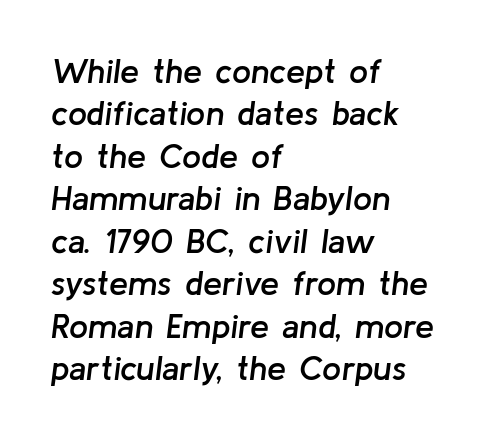
Q: Is the text bold? A: Semi-bold.
Q: Is the text italic (slanted)? A: Yes, it leans right by about 8 degrees.
Q: Is the text underlined? A: No.
Q: How is the paragraph aligned? A: Left-aligned.
Q: Is the spacing between letters normal or unusually wide? A: Normal.
Q: Is the spacing between lines tight, normal or loose? A: Normal.
Q: Width (condensed, normal, or wide)? A: Normal.
Q: Stroke contrast? A: Low.
Q: x-height? A: Medium.
Q: Monospaced? A: No.
